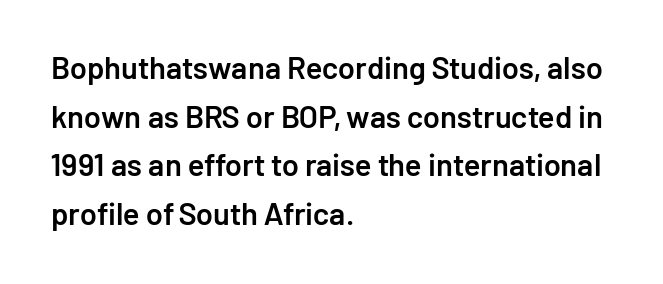
The image shows 31 px semibold sans-serif type, upright; set left-aligned, normal line spacing (1.57x), normal letter spacing, not underlined; low stroke contrast and a medium x-height.
